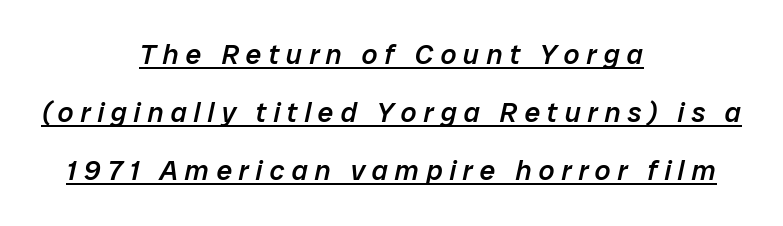
Q: Is the text bold? A: Semi-bold.
Q: Is the text italic (slanted)? A: Yes, it leans right by about 12 degrees.
Q: Is the text underlined? A: Yes.
Q: How is the paragraph aligned? A: Centered.
Q: Is the spacing between letters normal or unusually wide? A: Unusually wide.
Q: Is the spacing between lines tight, normal or loose? A: Loose.
Q: Width (condensed, normal, or wide)? A: Normal.
Q: Stroke contrast? A: Low.
Q: x-height? A: Medium.
Q: Monospaced? A: No.
